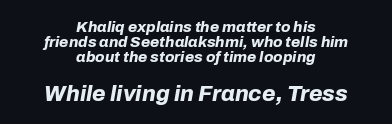
Characters follow at the spacing the type designer built in. Does the copy run flush right? No — it is centered line by line. Is there much room between lines? No — they nearly touch. The whole block is typeset with a tilt. The foot of each line stays bare and open. Between these two stacked blocks, the lower one wins on size.
